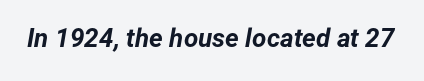
The image shows 26 px bold type, italic (leaning right); set normal letter spacing, not underlined.
